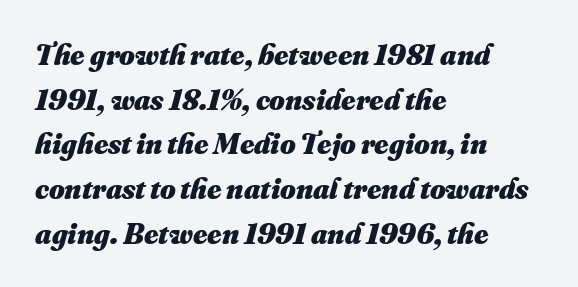
This sample is left-justified, so line endings fall wherever the words run out. Observe the ordinary spacing: letters are neighbours, not strangers. The face used here is proportionally spaced, like ordinary book or web type. Only glyphs here, with clear space below each row.
